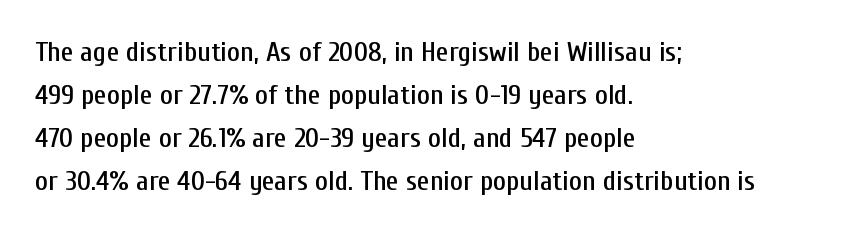
{"serif": "no", "italic": "no", "width": "condensed", "stroke_contrast": "low", "x_height": "medium", "monospaced": "no", "underline": "no", "align": "left", "line_spacing": "normal", "line_spacing_ratio": 1.53, "letter_spacing": "normal", "letter_spacing_em": 0.0, "glyph_px": 28}
